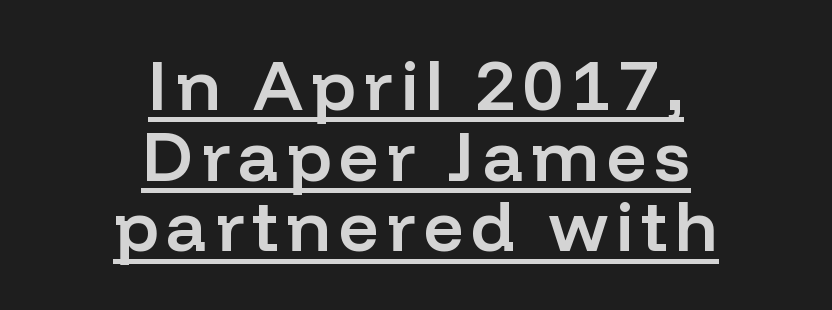
Q: Is the text bold? A: Semi-bold.
Q: Is the text italic (slanted)? A: No, it is upright.
Q: Is the typeface a serif or a sans-serif typeface? A: Sans-serif.
Q: Is the text underlined? A: Yes.
Q: How is the paragraph aligned? A: Centered.
Q: Is the spacing between lines tight, normal or loose? A: Tight.
Q: Width (condensed, normal, or wide)? A: Normal.
Q: Stroke contrast? A: Low.
Q: x-height? A: Medium.
Q: Monospaced? A: No.
